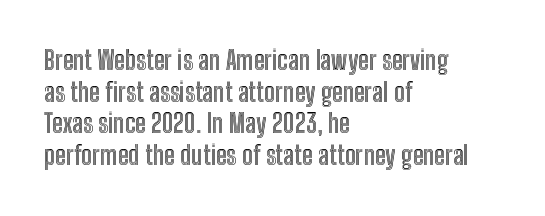
The lettering stays uniformly vertical, giving the passage a roman look. The baseline area is clear. The setting favours the left margin, as ordinary paragraphs usually do. These lines keep a tight, regular rhythm from letter to letter.
